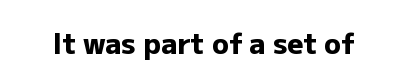
The image shows 28 px heavy sans-serif type, upright; set normal letter spacing, not underlined; low stroke contrast and a medium x-height.
